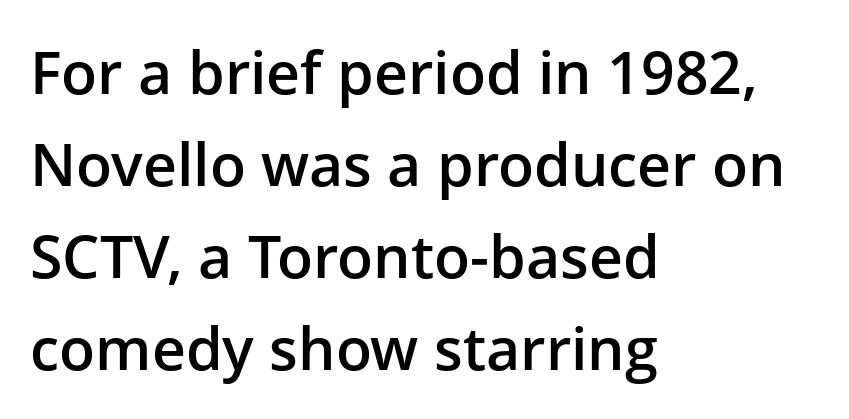
The image shows 59 px semibold sans-serif type, upright; set left-aligned, normal line spacing (1.56x), normal letter spacing, not underlined; low stroke contrast and a medium x-height.
